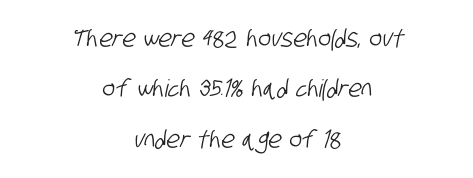
Q: Is the text underlined? A: No.
Q: How is the paragraph aligned? A: Centered.
Q: Is the spacing between letters normal or unusually wide? A: Normal.
Q: Is the spacing between lines tight, normal or loose? A: Loose.
